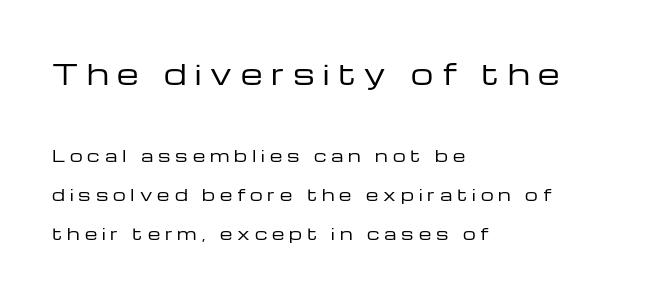
{"serif": "no", "italic": "no", "bold": "no", "weight": "regular", "width": "wide", "stroke_contrast": "low", "x_height": "medium", "monospaced": "no", "underline": "no", "align": "left", "line_spacing": "loose", "line_spacing_ratio": 2.44, "letter_spacing": "wide", "letter_spacing_em": 0.31, "larger_block": "first", "size_ratio": 1.75, "glyph_px": 28}
